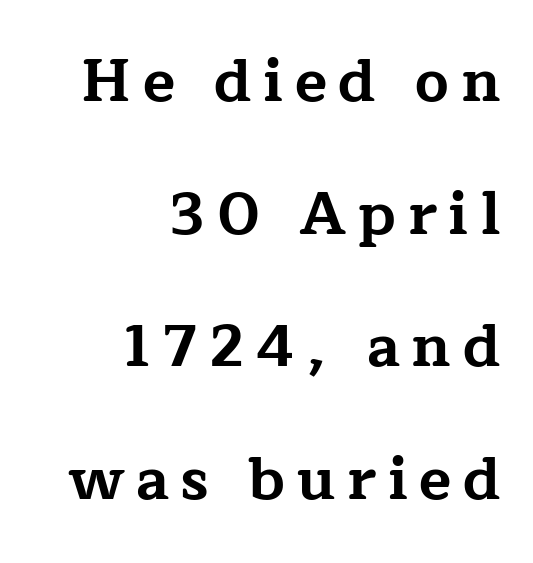
{"serif": "yes", "italic": "no", "bold": "yes", "weight": "bold", "width": "wide", "stroke_contrast": "low", "x_height": "medium", "monospaced": "no", "underline": "no", "align": "right", "line_spacing": "loose", "line_spacing_ratio": 2.25, "letter_spacing": "wide", "letter_spacing_em": 0.2, "glyph_px": 59}
